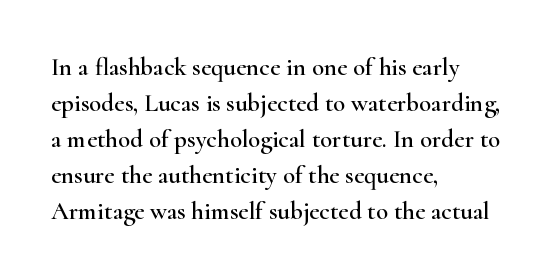
The image shows 25 px text type, upright; set left-aligned, normal line spacing (1.44x), normal letter spacing, not underlined.
